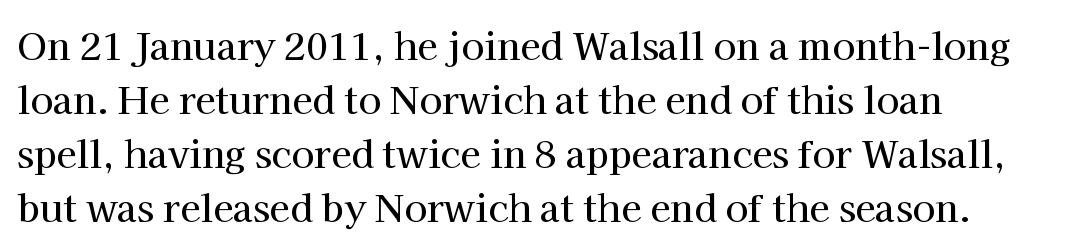
Rule under the text: the space is simply empty. Glyph-to-glyph distance matches everyday printed text. Normally led — the rows are evenly, conventionally spaced. Serifs: yes, visible at the terminals of the letterforms. Character widths vary here, with narrow letters taking less room than wide ones. This sample is left-justified, so line endings fall wherever the words run out.
